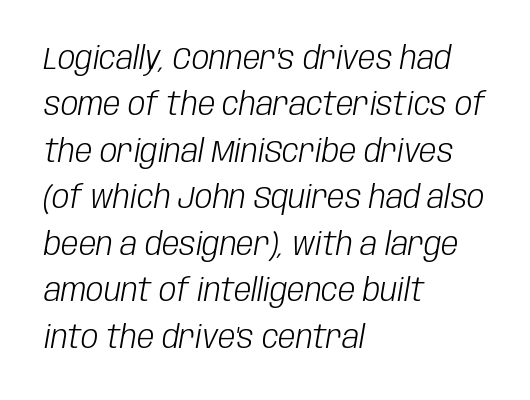
Q: Is the text bold? A: No.
Q: Is the text italic (slanted)? A: Yes, it leans right by about 10 degrees.
Q: Is the text underlined? A: No.
Q: How is the paragraph aligned? A: Left-aligned.
Q: Is the spacing between letters normal or unusually wide? A: Normal.
Q: Is the spacing between lines tight, normal or loose? A: Normal.
Q: Width (condensed, normal, or wide)? A: Condensed.
Q: Stroke contrast? A: Low.
Q: x-height? A: Large.
Q: Monospaced? A: No.
